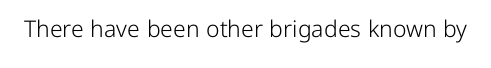
The image shows 23 px text type, upright; set normal letter spacing, not underlined.
